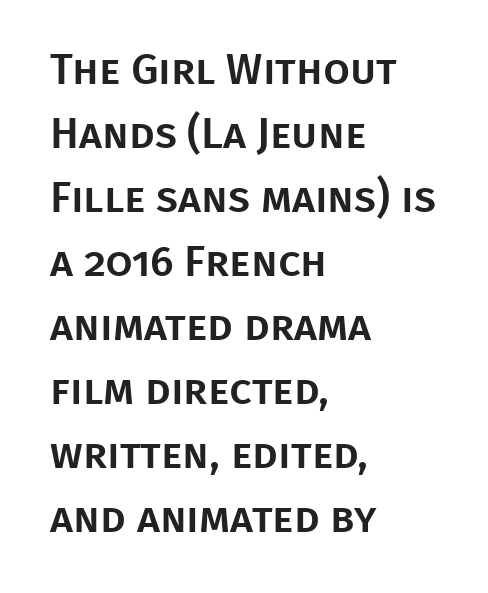
{"serif": "no", "italic": "no", "width": "normal", "stroke_contrast": "low", "x_height": "large", "monospaced": "no", "underline": "no", "align": "left", "line_spacing": "normal", "line_spacing_ratio": 1.49, "letter_spacing": "normal", "letter_spacing_em": 0.0, "glyph_px": 43}
